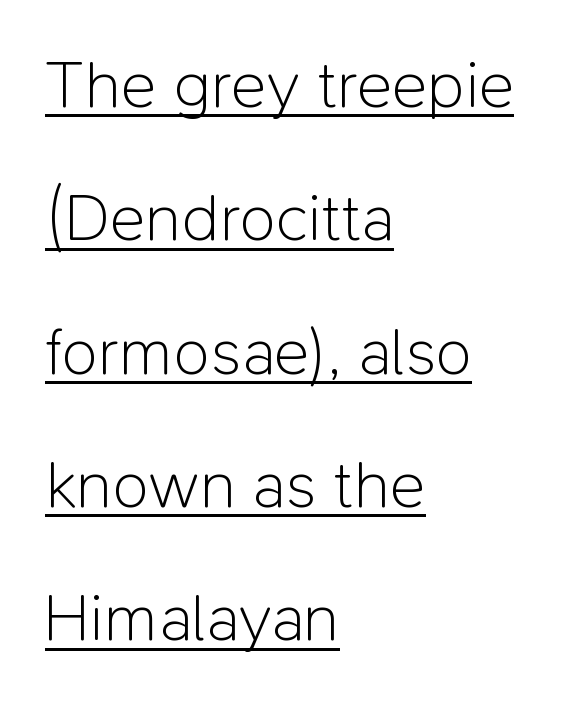
The image shows 67 px light sans-serif type, upright; set left-aligned, loose line spacing (1.99x), normal letter spacing, underlined; low stroke contrast and a medium x-height.
